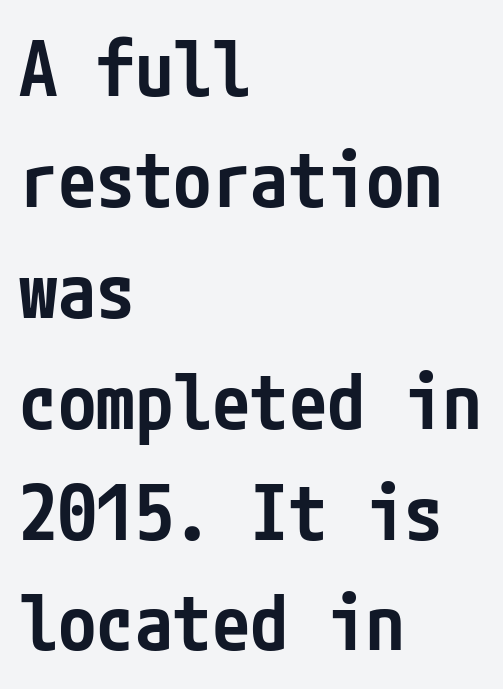
Q: Is the text bold? A: Semi-bold.
Q: Is the text italic (slanted)? A: No, it is upright.
Q: Is the typeface a serif or a sans-serif typeface? A: Sans-serif.
Q: Is the text underlined? A: No.
Q: How is the paragraph aligned? A: Left-aligned.
Q: Is the spacing between letters normal or unusually wide? A: Normal.
Q: Is the spacing between lines tight, normal or loose? A: Normal.
Q: Width (condensed, normal, or wide)? A: Condensed.
Q: Stroke contrast? A: Low.
Q: x-height? A: Medium.
